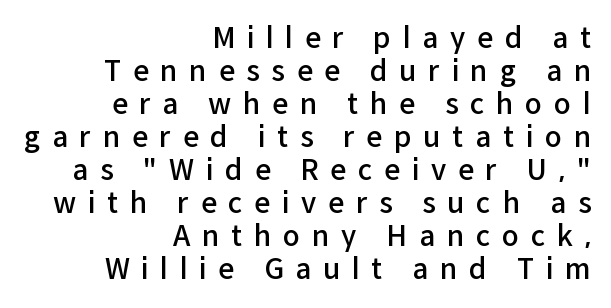
The image shows 28 px semibold sans-serif type, upright; set right-aligned, line spacing 1.18x, unusually wide letter spacing (+0.42 em), not underlined; low stroke contrast and a medium x-height.
